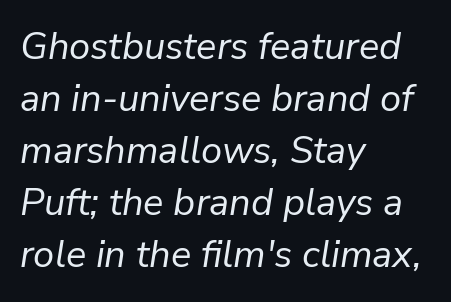
{"italic": "yes", "lean": "right", "slant_degrees": 9, "bold": "no", "weight": "regular", "width": "normal", "stroke_contrast": "low", "x_height": "medium", "monospaced": "no", "underline": "no", "align": "left", "line_spacing": "normal", "line_spacing_ratio": 1.37, "letter_spacing": "normal", "letter_spacing_em": 0.0, "glyph_px": 38}
